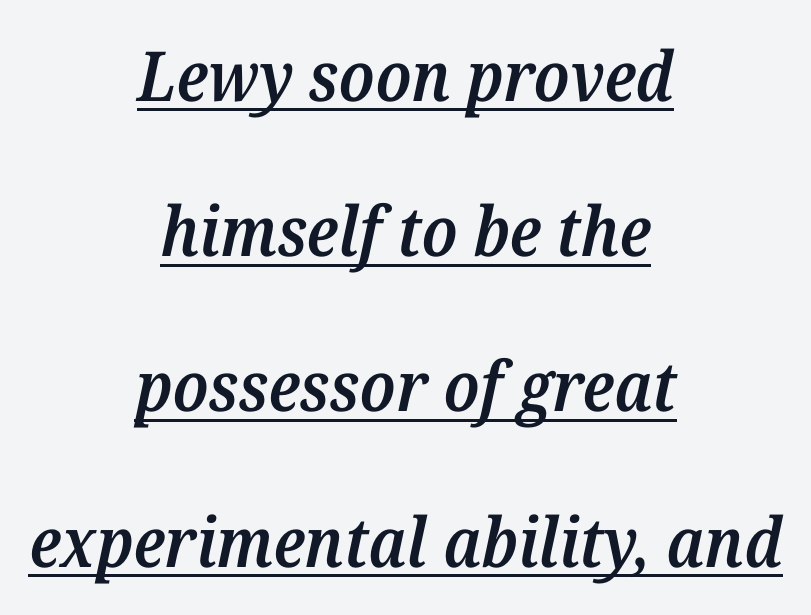
Semibold letterforms, between regular and bold. Is the type slanted? Yes — the strokes lean at a clear angle. Each letter keeps its own natural width here, so spacing adapts to shape. The face used here appears with an underline applied. The passage shown stacks its lines with a broad gap.
